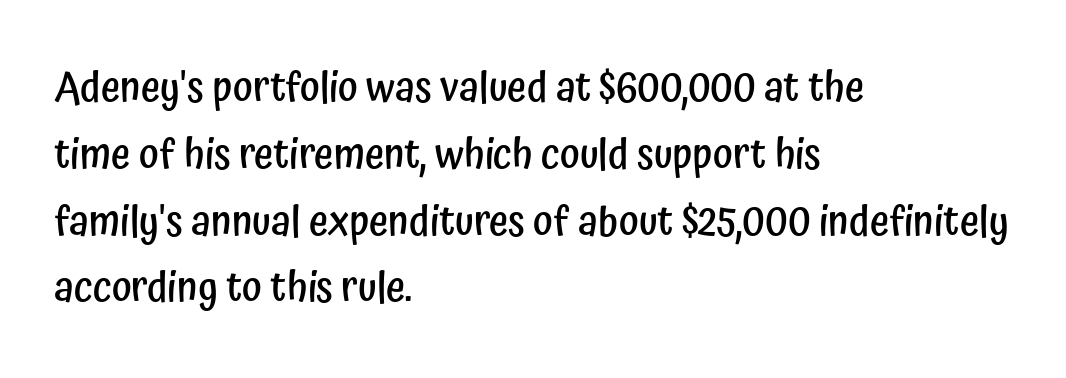
Heft: intermediate — a semibold. The passage shown is not underscored anywhere. This sample uses a sans-serif face. Caption: standard tracking, unaltered. Which margin do the lines hug? The left one — the right edge is uneven. How would I describe the line gaps? Plain and ordinary.
